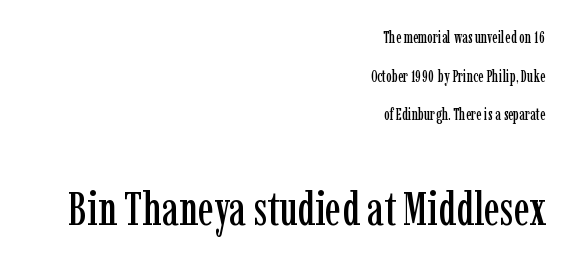
If you drew a line through each stem, it would be perfectly vertical. Each letter's strokes conclude with small projecting serifs. Proportional: the letters do not fall into vertical columns. Compared with a flush-left layout, this one pins lines to the opposite, right side. Quick note: underline off.
